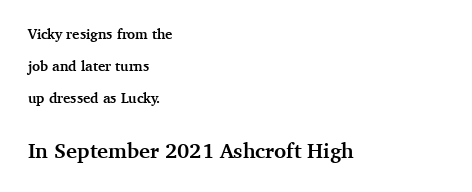
Visually the block forms a straight wall on the left and a jagged coastline on the right. Italic? Not at all — the glyphs are vertical. Its strokes are broad and dark, the hallmark of bold type. Is there much room between lines? Yes — plenty of vertical air separates them. Size hierarchy here favors the trailing block over the leading one. The letterforms sit shoulder to shoulder at normal distance.
